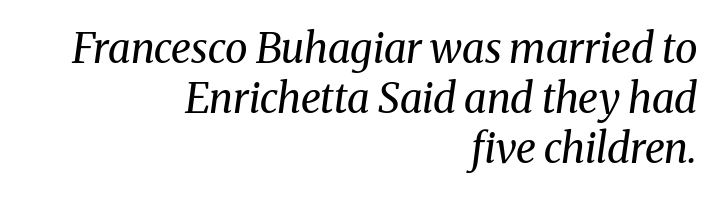
The image shows 41 px regular-weight serif type, italic (leaning right); set right-aligned, line spacing 1.22x, normal letter spacing, not underlined; medium stroke contrast and a medium x-height.
